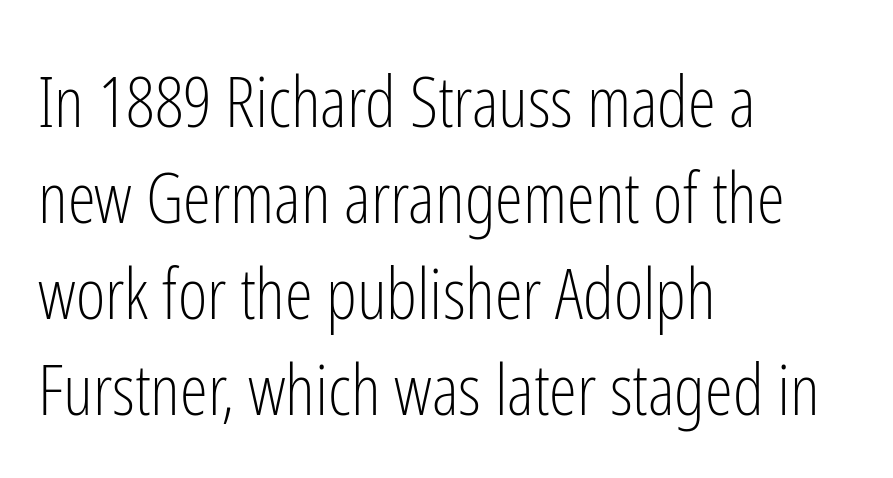
This sample keeps an unexceptional amount of space between lines. Is there any slant? The stems are plumb. Each line starts at the same left margin while the right side varies. Nothing sits at the stroke ends, so this counts as sans-serif. The passage shown is typed in a proportional face where columns would drift. Letter spacing: default.
